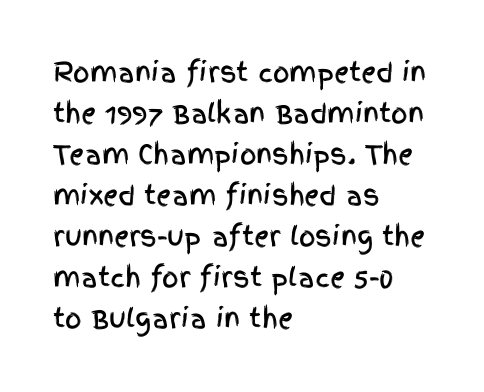
Descenders hang freely into open space. The font's upright variant was chosen for this text. Alignment: flush left. Leading: standard. The letterforms sit shoulder to shoulder at normal distance.
